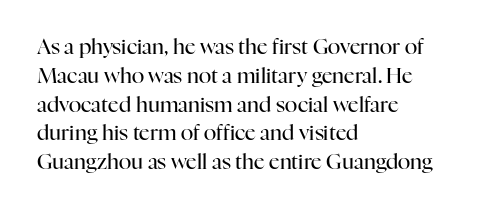
The image shows 21 px text type, upright; set left-aligned, normal line spacing (1.37x), normal letter spacing, not underlined.
